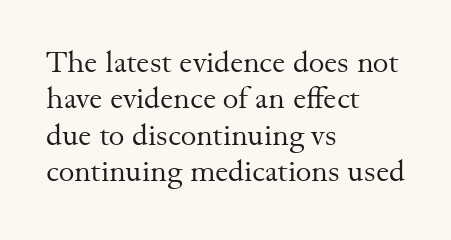
Q: Is the text bold? A: No.
Q: Is the text italic (slanted)? A: No, it is upright.
Q: Is the typeface a serif or a sans-serif typeface? A: Serif.
Q: Is the text underlined? A: No.
Q: How is the paragraph aligned? A: Left-aligned.
Q: Is the spacing between letters normal or unusually wide? A: Normal.
Q: Width (condensed, normal, or wide)? A: Normal.
Q: Stroke contrast? A: Medium.
Q: x-height? A: Small.
Q: Monospaced? A: No.
